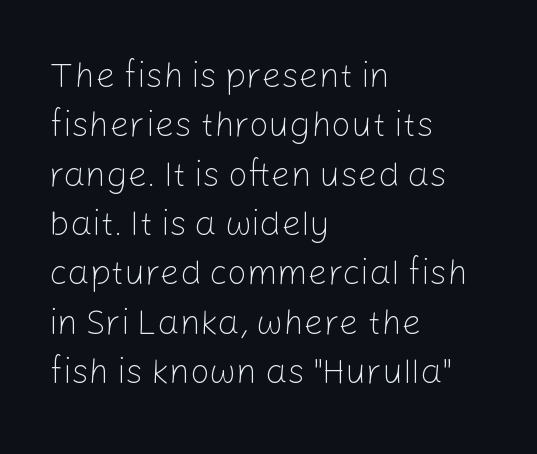
Q: Is the text bold? A: No.
Q: Is the text italic (slanted)? A: No, it is upright.
Q: Is the typeface a serif or a sans-serif typeface? A: Sans-serif.
Q: Is the text underlined? A: No.
Q: How is the paragraph aligned? A: Left-aligned.
Q: Is the spacing between letters normal or unusually wide? A: Normal.
Q: Is the spacing between lines tight, normal or loose? A: Normal.
Q: Width (condensed, normal, or wide)? A: Normal.
Q: Stroke contrast? A: Low.
Q: x-height? A: Medium.
Q: Monospaced? A: No.
